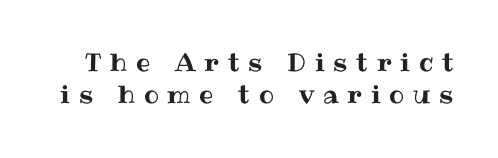
The image shows 25 px text type, upright; set normal line spacing (1.29x), unusually wide letter spacing (+0.35 em), not underlined.
